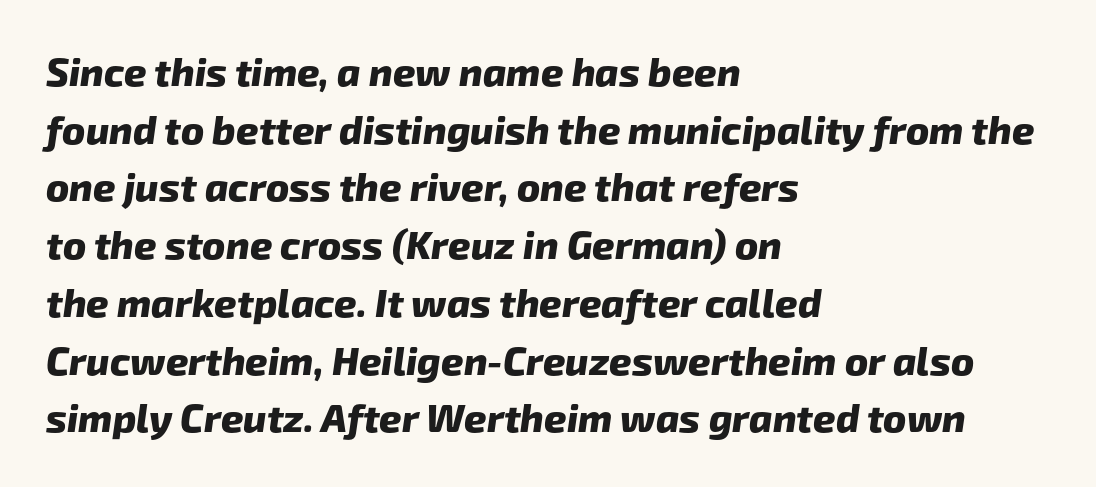
{"serif": "no", "bold": "yes", "weight": "heavy", "width": "normal", "stroke_contrast": "low", "x_height": "medium", "monospaced": "no", "underline": "no", "align": "left", "line_spacing": "normal", "line_spacing_ratio": 1.48, "letter_spacing": "normal", "letter_spacing_em": 0.0, "glyph_px": 39}
